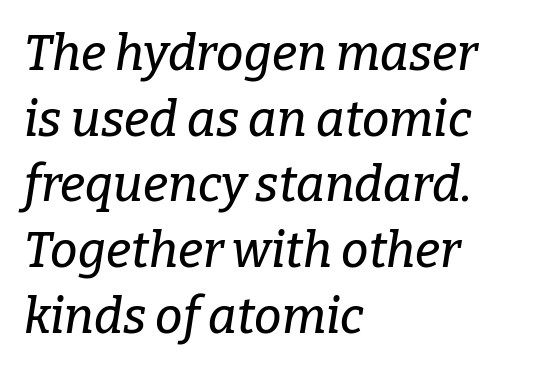
The image shows 49 px serif type, italic (leaning right); set left-aligned, normal line spacing (1.34x), normal letter spacing, not underlined; low stroke contrast and a medium x-height.
